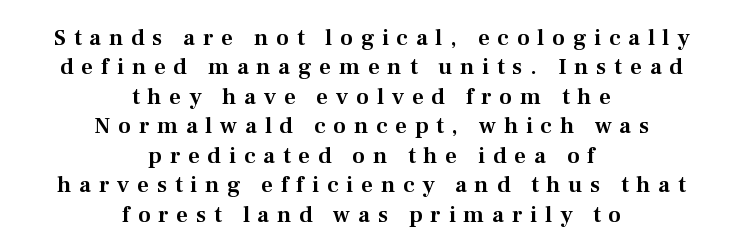
Q: Is the text italic (slanted)? A: No, it is upright.
Q: Is the text underlined? A: No.
Q: How is the paragraph aligned? A: Centered.
Q: Is the spacing between letters normal or unusually wide? A: Unusually wide.
Q: Is the spacing between lines tight, normal or loose? A: Normal.
